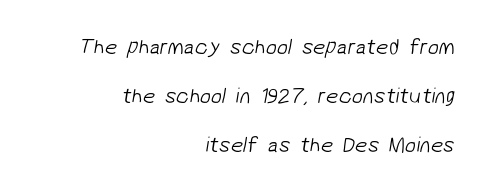
{"bold": "no", "underline": "no", "align": "right", "line_spacing": "loose", "line_spacing_ratio": 2.22, "letter_spacing": "normal", "letter_spacing_em": 0.0, "glyph_px": 22}
